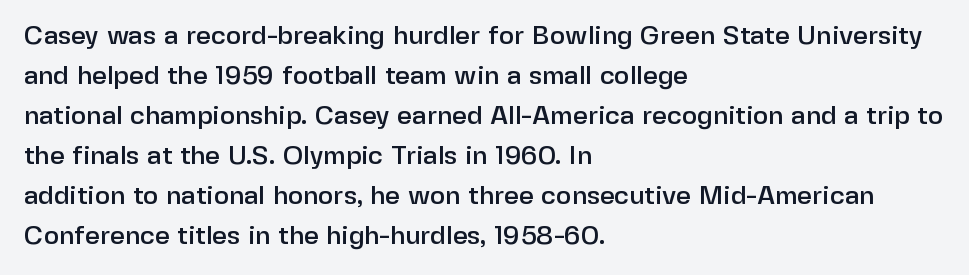
{"italic": "no", "underline": "no", "align": "left", "line_spacing": "normal", "line_spacing_ratio": 1.54, "letter_spacing": "normal", "letter_spacing_em": 0.0, "glyph_px": 26}
